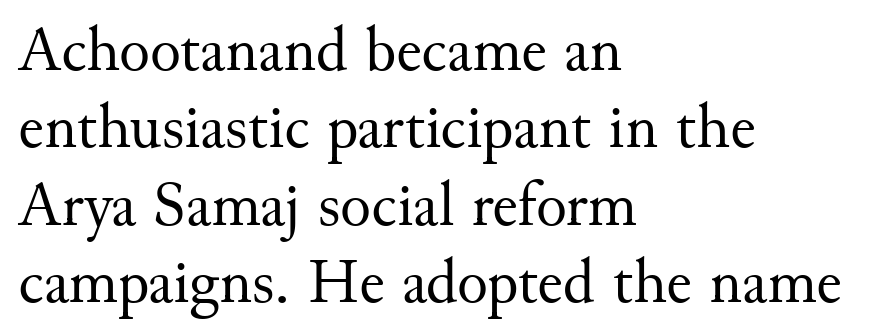
The passage shown is typeset with a serif family. Letters rest on an invisible, unmarked baseline. The lines in this sample share a left origin and differ only in where they stop. Is the letter spacing exaggerated? No — it looks like the ordinary default.
